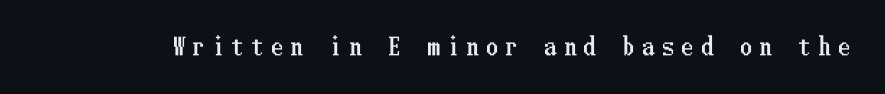
{"italic": "no", "underline": "no", "letter_spacing": "wide", "letter_spacing_em": 0.35, "glyph_px": 23}
